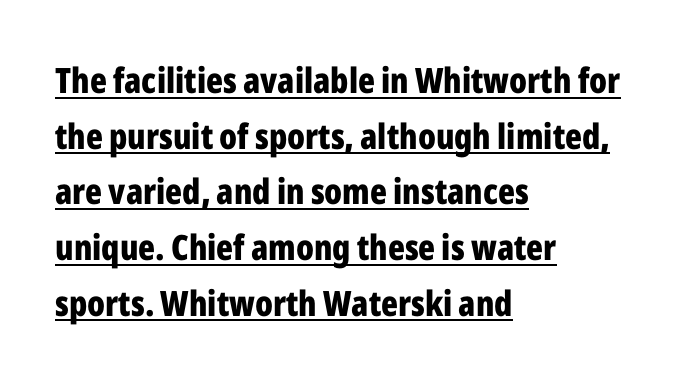
The image shows 35 px bold, condensed sans-serif type, upright; set left-aligned, normal line spacing (1.59x), normal letter spacing, underlined; low stroke contrast and a medium x-height.
